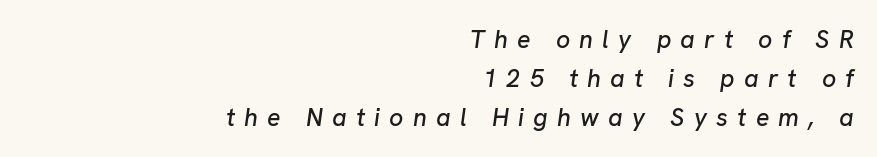
Q: Is the text italic (slanted)? A: Yes, it leans right by about 8 degrees.
Q: Is the text underlined? A: No.
Q: How is the paragraph aligned? A: Right-aligned.
Q: Is the spacing between letters normal or unusually wide? A: Unusually wide.
Q: Is the spacing between lines tight, normal or loose? A: Normal.
